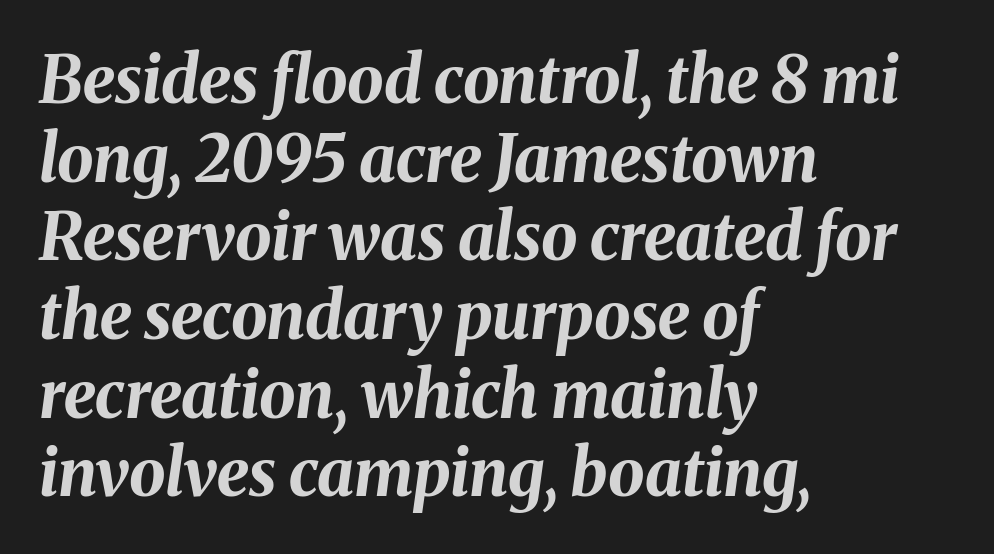
Each letter keeps its own natural width here, so spacing adapts to shape. Observe the ordinary spacing: letters are neighbours, not strangers. Set as a true bold cut, around the 700 mark. Horizontal alignment here is leftward, the default for most running prose. Looking at the ascenders, they clearly lean.
